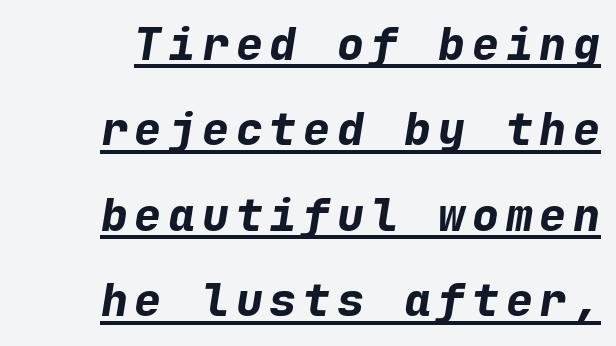
The image shows 45 px bold type, italic (leaning right), monospaced; set loose line spacing (1.9x), underlined; low stroke contrast and a medium x-height.
